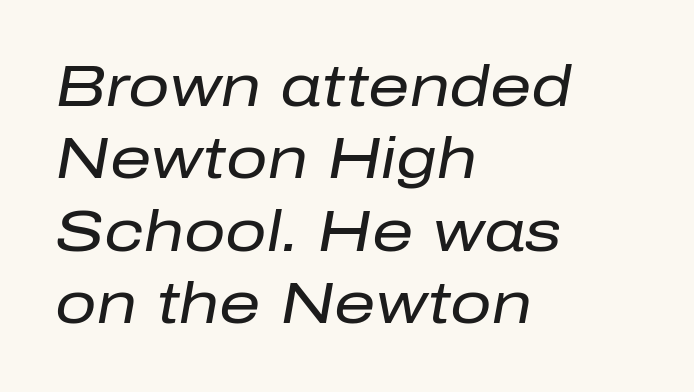
Q: Is the text bold? A: No.
Q: Is the text italic (slanted)? A: Yes, it leans right by about 10 degrees.
Q: Is the text underlined? A: No.
Q: How is the paragraph aligned? A: Left-aligned.
Q: Is the spacing between letters normal or unusually wide? A: Normal.
Q: Is the spacing between lines tight, normal or loose? A: Normal.
Q: Width (condensed, normal, or wide)? A: Normal.
Q: Stroke contrast? A: Low.
Q: x-height? A: Medium.
Q: Monospaced? A: No.
